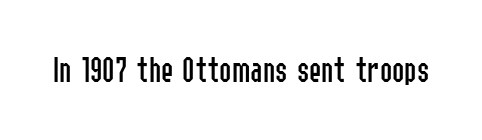
The image shows 37 px regular-weight, condensed sans-serif type, upright; set normal letter spacing, not underlined; low stroke contrast and a medium x-height.
